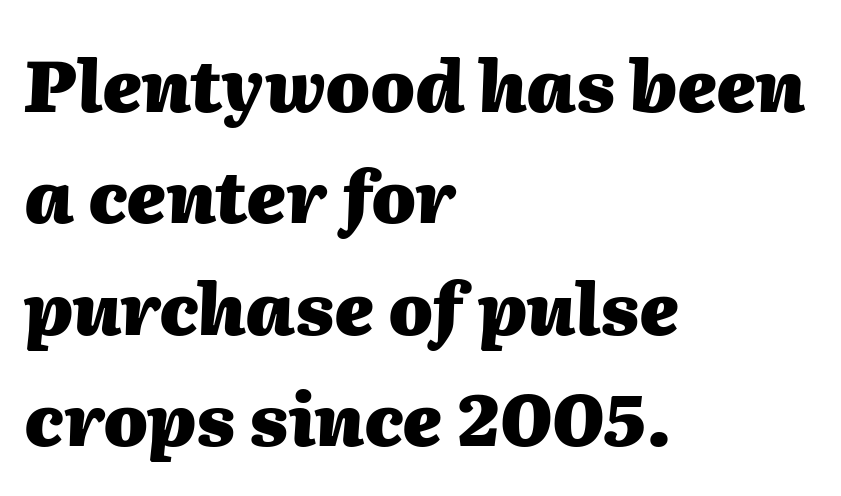
{"italic": "yes", "lean": "right", "slant_degrees": 2, "bold": "yes", "weight": "heavy", "width": "normal", "stroke_contrast": "medium", "x_height": "medium", "monospaced": "no", "underline": "no", "align": "left", "line_spacing": "normal", "line_spacing_ratio": 1.57, "letter_spacing": "normal", "letter_spacing_em": 0.0, "glyph_px": 71}
